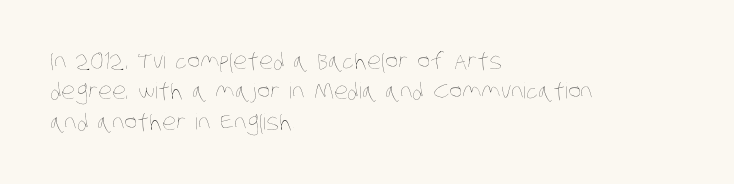
{"bold": "no", "underline": "no", "align": "left", "line_spacing": "normal", "line_spacing_ratio": 1.38, "letter_spacing": "normal", "letter_spacing_em": 0.0, "glyph_px": 22}
